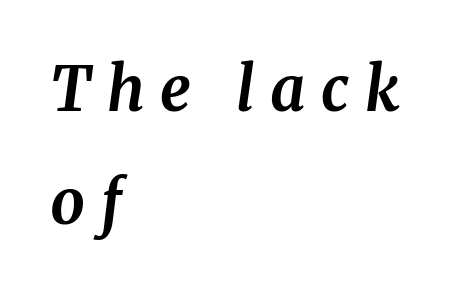
The image shows 61 px bold serif type, italic (leaning right); set left-aligned, line spacing 1.85x, unusually wide letter spacing (+0.26 em), not underlined; medium stroke contrast and a medium x-height.
